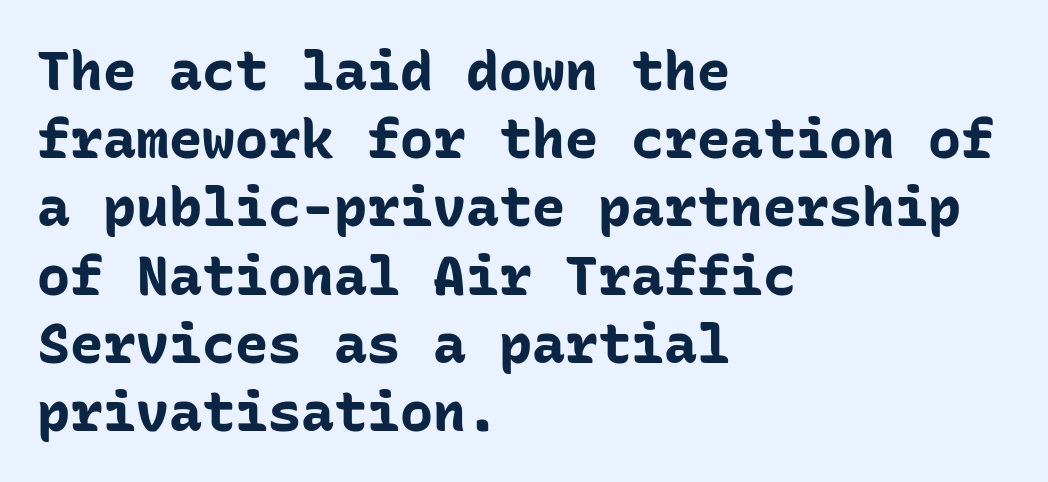
The image shows 55 px bold sans-serif type, upright, monospaced; set left-aligned, line spacing 1.24x, normal letter spacing, not underlined; low stroke contrast and a medium x-height.
